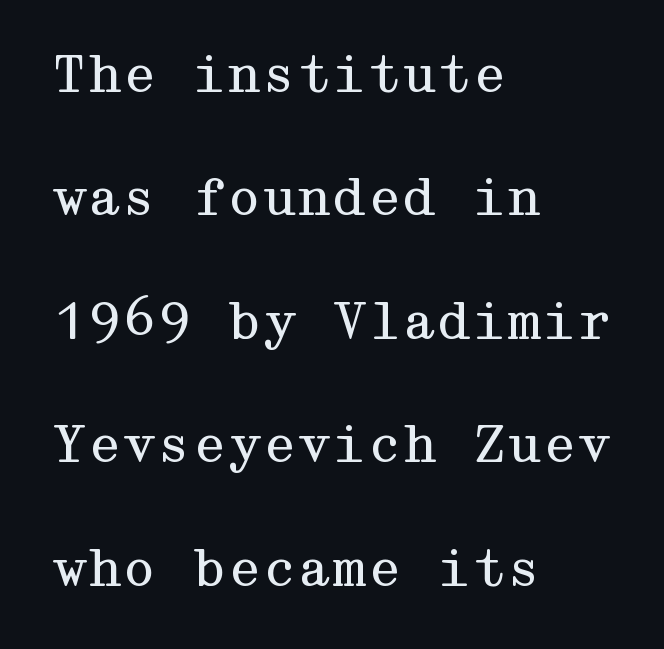
Weight: regular or lighter. Quick note: underline off. You can tell it's not italic because the verticals are truly vertical. Teacher's note: observe the even left margin — that is flush-left alignment.
